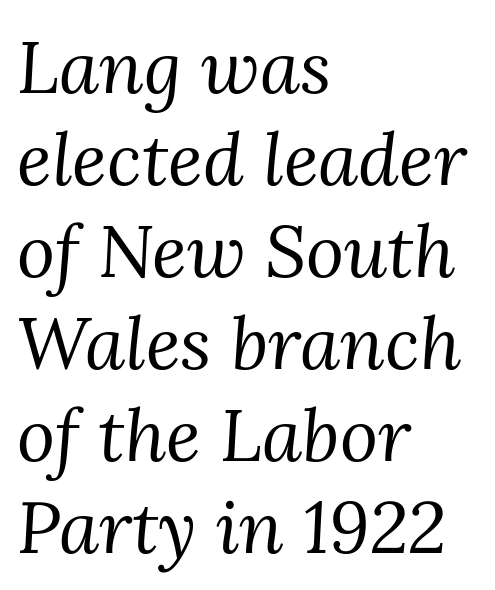
{"serif": "yes", "italic": "yes", "lean": "right", "slant_degrees": 3, "bold": "no", "weight": "regular", "width": "normal", "stroke_contrast": "medium", "x_height": "medium", "monospaced": "no", "underline": "no", "align": "left", "line_spacing": "normal", "line_spacing_ratio": 1.26, "letter_spacing": "normal", "letter_spacing_em": 0.0, "glyph_px": 73}
